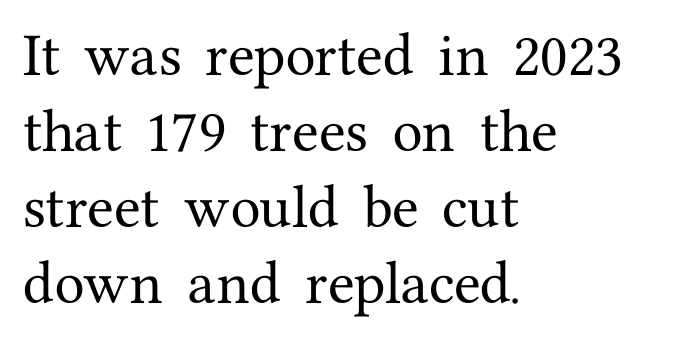
The baseline area is clear. A typesetter would call this proportional, since set widths differ per character. Italic? Not at all — the glyphs are vertical. Reading down the column, the eye jumps a familiar distance to each next line.
